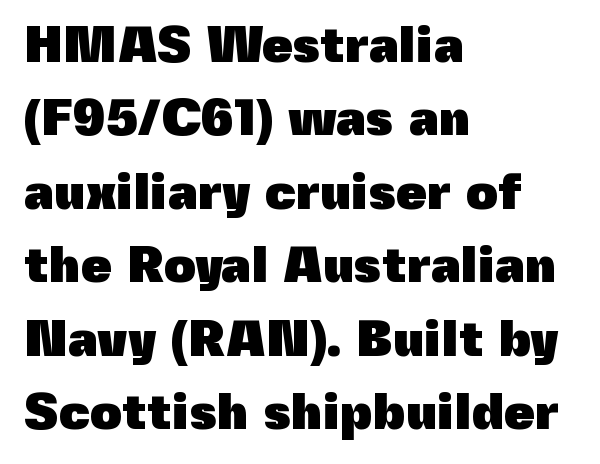
The image shows 50 px heavy sans-serif type, upright; set left-aligned, normal line spacing (1.47x), normal letter spacing, not underlined; a medium x-height.
